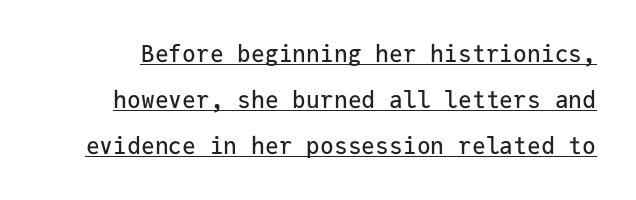
Each new line begins a long way beneath the previous one. The axis of the letterforms is exactly vertical. Underline: present. This rendering leaves character spacing at its baseline value.
